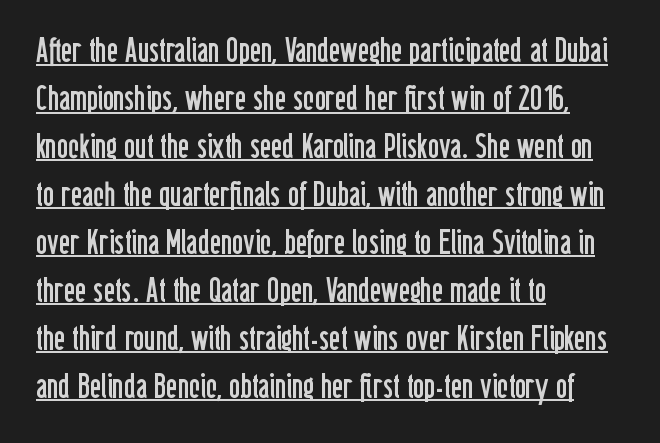
This is not heavy type; no bold has been used. In terms of letterspacing, this is plain default setting. Does the leading feel generous? No, just average. Do the characters align in a grid? No, the font is proportional. These lines are composed in type without serifs.
